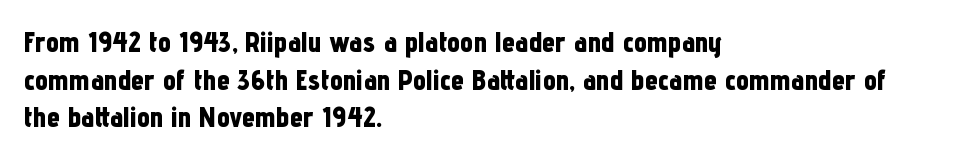
Unlike a traditional serif, this face leaves its strokes unadorned. Each letter keeps its own natural width here, so spacing adapts to shape. Nothing unusual about the tracking: characters are spaced as the font intends. The gap between lines stays unmarked. Every character sits straight up, as roman type does. Visually the block forms a straight wall on the left and a jagged coastline on the right.
